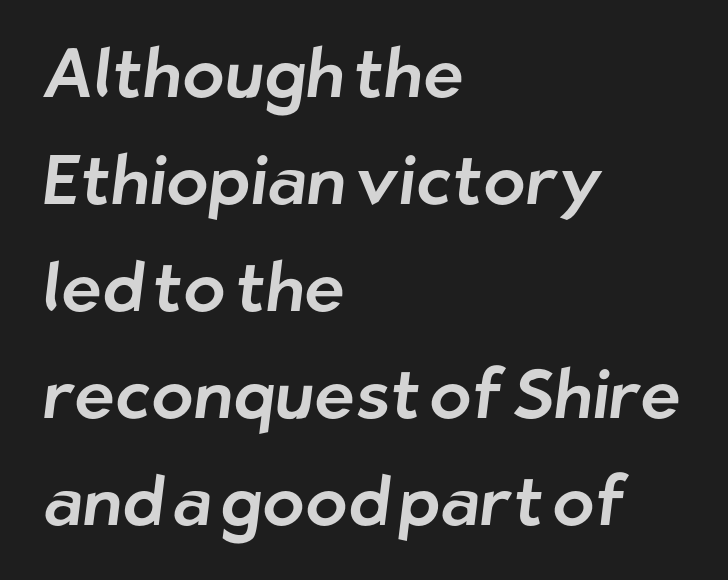
{"serif": "no", "width": "normal", "stroke_contrast": "low", "x_height": "medium", "monospaced": "no", "underline": "no", "align": "left", "line_spacing": "normal", "line_spacing_ratio": 1.55, "letter_spacing": "normal", "letter_spacing_em": 0.0, "glyph_px": 69}
